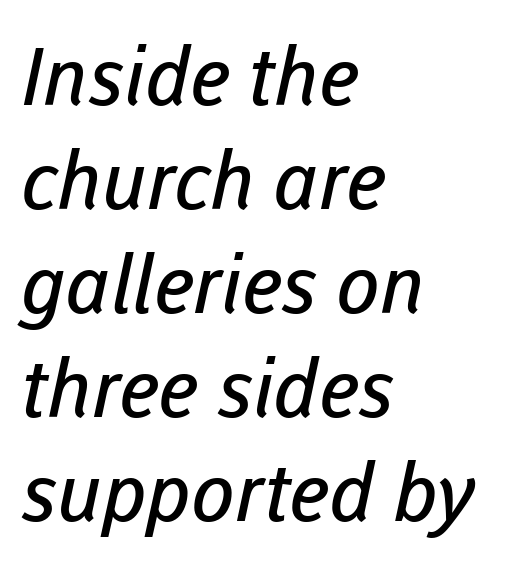
The image shows 80 px regular-weight sans-serif type; set left-aligned, normal line spacing (1.3x), normal letter spacing, not underlined; low stroke contrast and a medium x-height.
